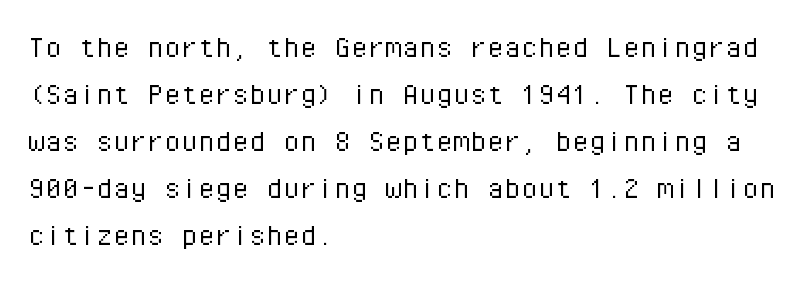
{"serif": "no", "italic": "no", "bold": "no", "weight": "light", "width": "normal", "stroke_contrast": "low", "x_height": "medium", "monospaced": "yes", "underline": "no", "align": "left", "line_spacing": "normal", "line_spacing_ratio": 1.38, "letter_spacing": "normal", "letter_spacing_em": 0.0, "glyph_px": 34}
